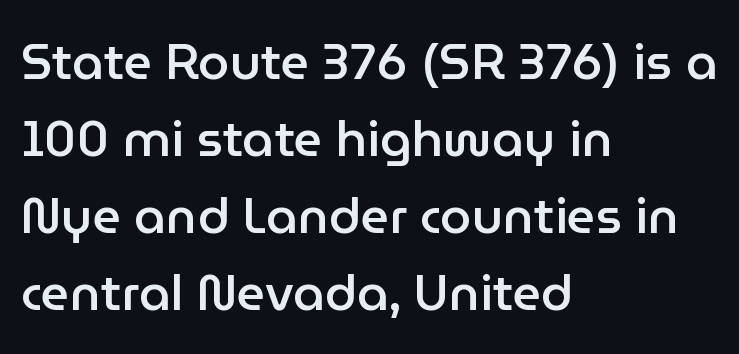
The image shows 50 px semibold sans-serif type, upright; set left-aligned, normal line spacing (1.54x), normal letter spacing, not underlined; low stroke contrast and a medium x-height.
